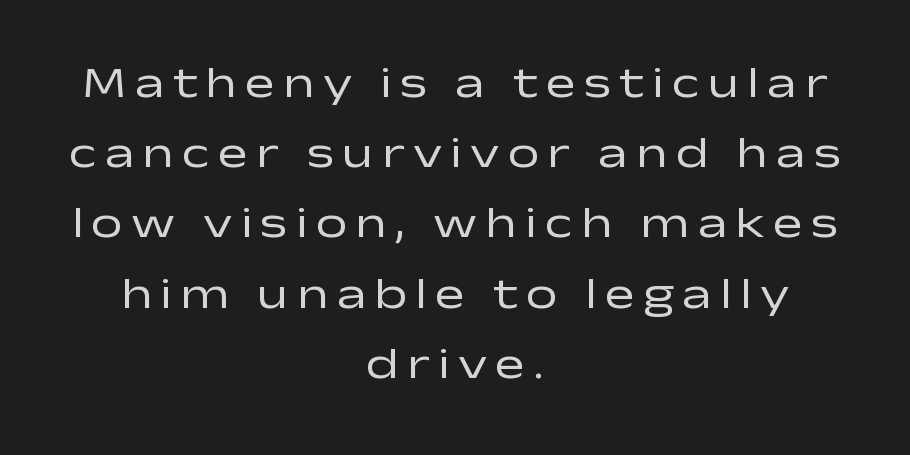
{"serif": "no", "italic": "no", "bold": "no", "weight": "regular", "width": "wide", "stroke_contrast": "low", "x_height": "medium", "monospaced": "no", "underline": "no", "align": "center", "line_spacing": "normal", "line_spacing_ratio": 1.56, "glyph_px": 45}
